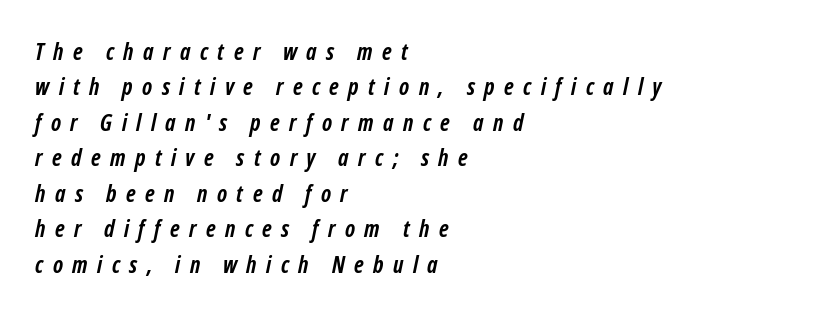
{"italic": "yes", "lean": "right", "slant_degrees": 12, "bold": "yes", "underline": "no", "align": "left", "line_spacing": "normal", "line_spacing_ratio": 1.54, "letter_spacing": "wide", "letter_spacing_em": 0.41, "glyph_px": 23}
